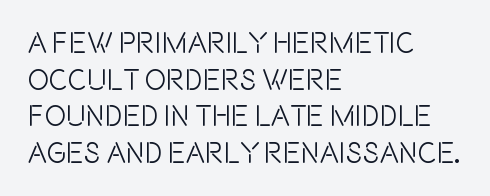
The image shows 29 px condensed sans-serif type, upright; set left-aligned, normal line spacing (1.26x), normal letter spacing, not underlined; a large x-height.
